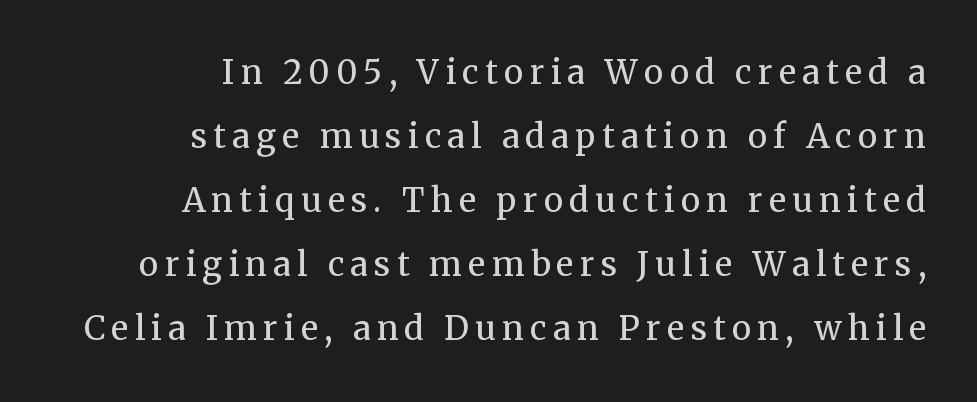
The image shows 33 px regular-weight serif type, upright; set right-aligned, loose line spacing (1.94x), not underlined; medium stroke contrast and a medium x-height.
